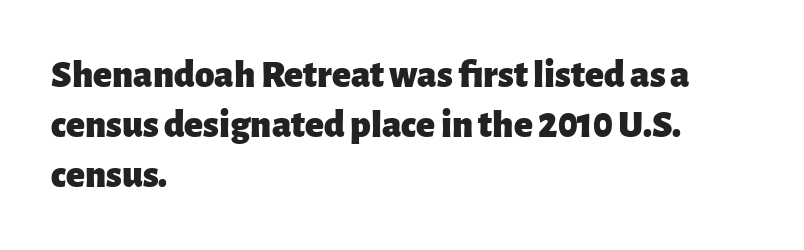
The image shows 39 px heavy sans-serif type, upright; set left-aligned, normal line spacing (1.28x), normal letter spacing, not underlined; low stroke contrast and a medium x-height.
